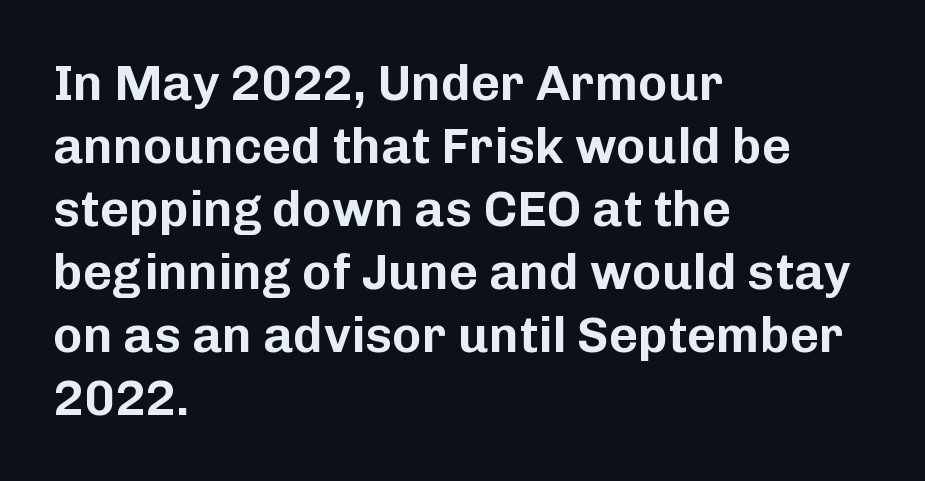
Q: Is the text italic (slanted)? A: No, it is upright.
Q: Is the typeface a serif or a sans-serif typeface? A: Sans-serif.
Q: Is the text underlined? A: No.
Q: How is the paragraph aligned? A: Left-aligned.
Q: Is the spacing between letters normal or unusually wide? A: Normal.
Q: Is the spacing between lines tight, normal or loose? A: Normal.
Q: Width (condensed, normal, or wide)? A: Normal.
Q: Stroke contrast? A: Low.
Q: x-height? A: Medium.
Q: Monospaced? A: No.
